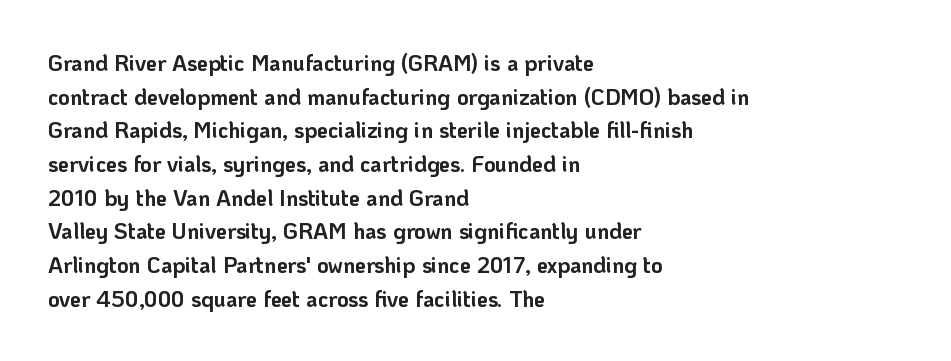
{"italic": "no", "bold": "yes", "underline": "no", "align": "left", "line_spacing": "normal", "line_spacing_ratio": 1.53, "letter_spacing": "normal", "letter_spacing_em": 0.0, "glyph_px": 22}
